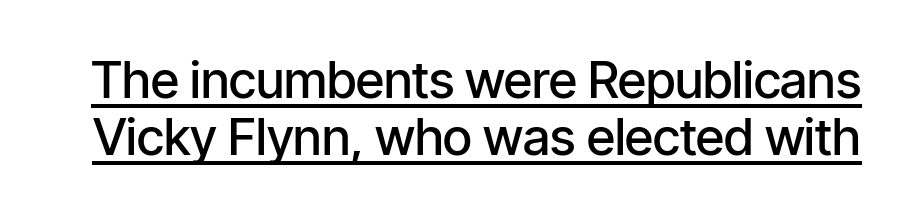
The image shows 51 px semibold, condensed sans-serif type, upright; set tight line spacing (1.11x), normal letter spacing, underlined; low stroke contrast and a medium x-height.
